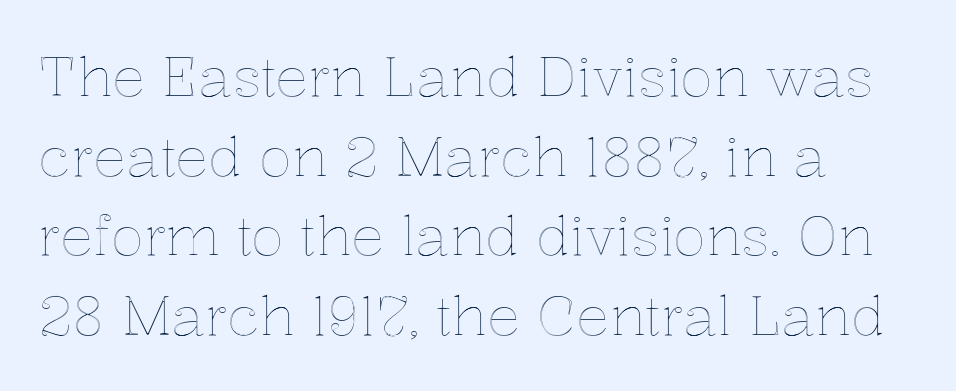
A bare baseline throughout the passage. Nothing unusual about the tracking: characters are spaced as the font intends. Posture: upright roman. Where is the straight margin? On the left. Spacing verdict: proportional, widths tailored to each character. Each new line begins a customary step beneath the previous one.
